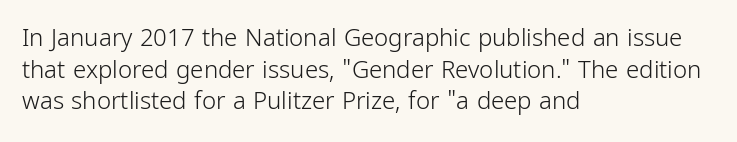
Q: Is the text bold? A: No.
Q: Is the text italic (slanted)? A: No, it is upright.
Q: Is the text underlined? A: No.
Q: How is the paragraph aligned? A: Left-aligned.
Q: Is the spacing between letters normal or unusually wide? A: Normal.
Q: Is the spacing between lines tight, normal or loose? A: Normal.
